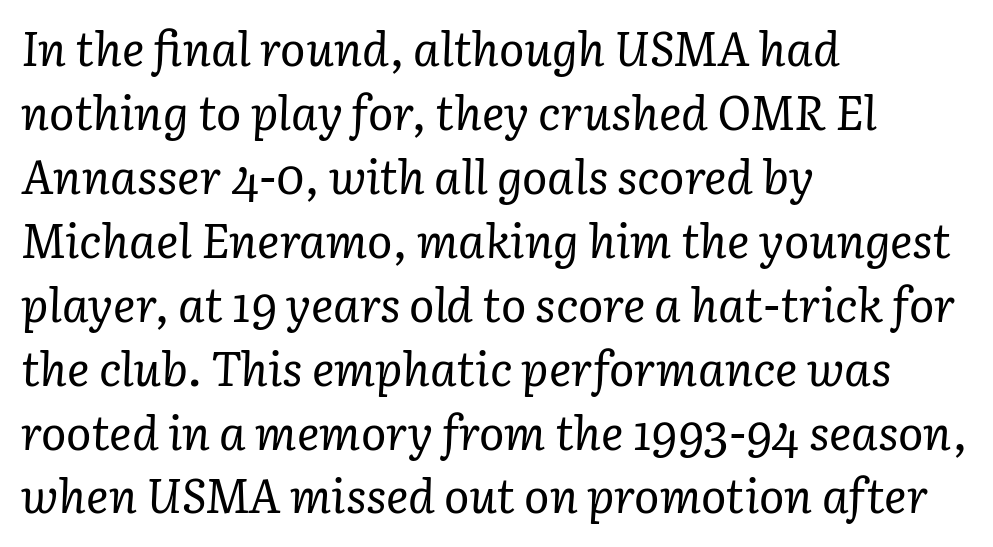
{"serif": "yes", "italic": "yes", "lean": "right", "slant_degrees": 3, "bold": "no", "weight": "regular", "width": "normal", "stroke_contrast": "low", "x_height": "medium", "monospaced": "no", "underline": "no", "align": "left", "line_spacing": "normal", "line_spacing_ratio": 1.36, "letter_spacing": "normal", "letter_spacing_em": 0.0, "glyph_px": 47}
